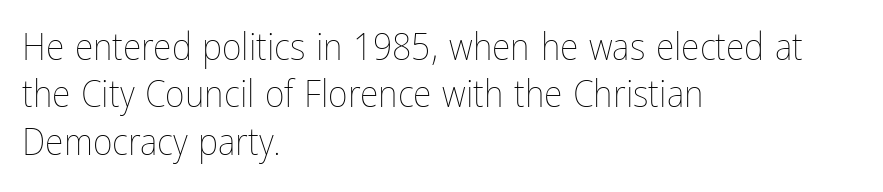
Q: Is the text bold? A: No.
Q: Is the text italic (slanted)? A: No, it is upright.
Q: Is the text underlined? A: No.
Q: How is the paragraph aligned? A: Left-aligned.
Q: Is the spacing between letters normal or unusually wide? A: Normal.
Q: Is the spacing between lines tight, normal or loose? A: Normal.
Q: Width (condensed, normal, or wide)? A: Condensed.
Q: Stroke contrast? A: Low.
Q: x-height? A: Medium.
Q: Monospaced? A: No.
